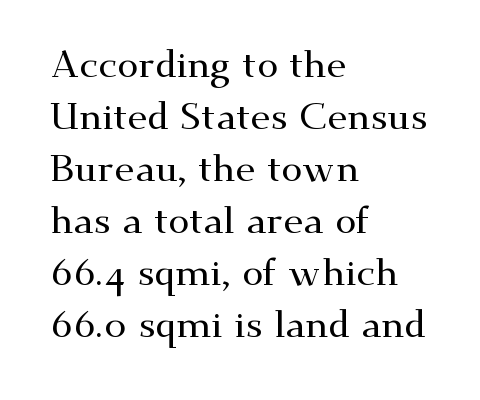
Q: Is the text italic (slanted)? A: No, it is upright.
Q: Is the typeface a serif or a sans-serif typeface? A: Serif.
Q: Is the text underlined? A: No.
Q: How is the paragraph aligned? A: Left-aligned.
Q: Is the spacing between letters normal or unusually wide? A: Normal.
Q: Is the spacing between lines tight, normal or loose? A: Normal.
Q: Width (condensed, normal, or wide)? A: Wide.
Q: Stroke contrast? A: Medium.
Q: x-height? A: Small.
Q: Monospaced? A: No.
